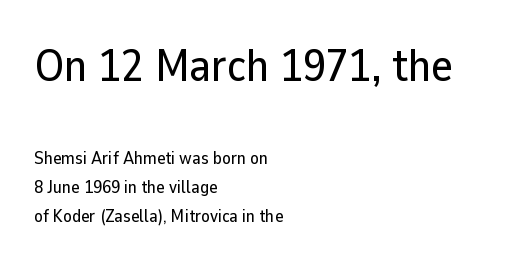
Proportional: the letters do not fall into vertical columns. Examine the stroke ends and you'll find no serifs. Leftover space on each line is placed entirely after the last word. Whoever set this made the first block the dominant, larger element. Whoever set this chose a conventional vertical rhythm.
